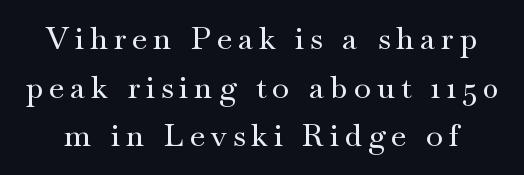
{"serif": "yes", "italic": "no", "width": "wide", "stroke_contrast": "medium", "x_height": "small", "monospaced": "no", "underline": "no", "line_spacing": "normal", "line_spacing_ratio": 1.57, "glyph_px": 31}
